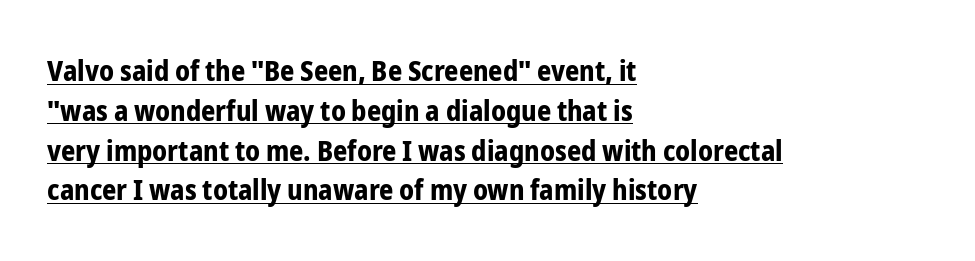
{"serif": "no", "italic": "no", "bold": "yes", "weight": "bold", "width": "condensed", "stroke_contrast": "low", "x_height": "medium", "monospaced": "no", "underline": "yes", "align": "left", "line_spacing": "normal", "line_spacing_ratio": 1.42, "letter_spacing": "normal", "letter_spacing_em": 0.0, "glyph_px": 28}
